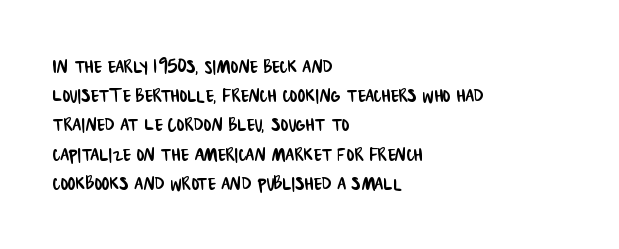
This rendering features lettering with no underline. Leading: standard. This rendering uses left alignment, leaving the right contour irregular. The passage shown has conventional tracking throughout.
